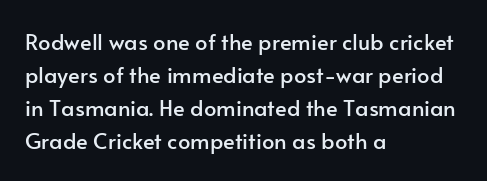
The image shows 22 px text type, upright; set left-aligned, normal line spacing (1.5x), normal letter spacing, not underlined.
